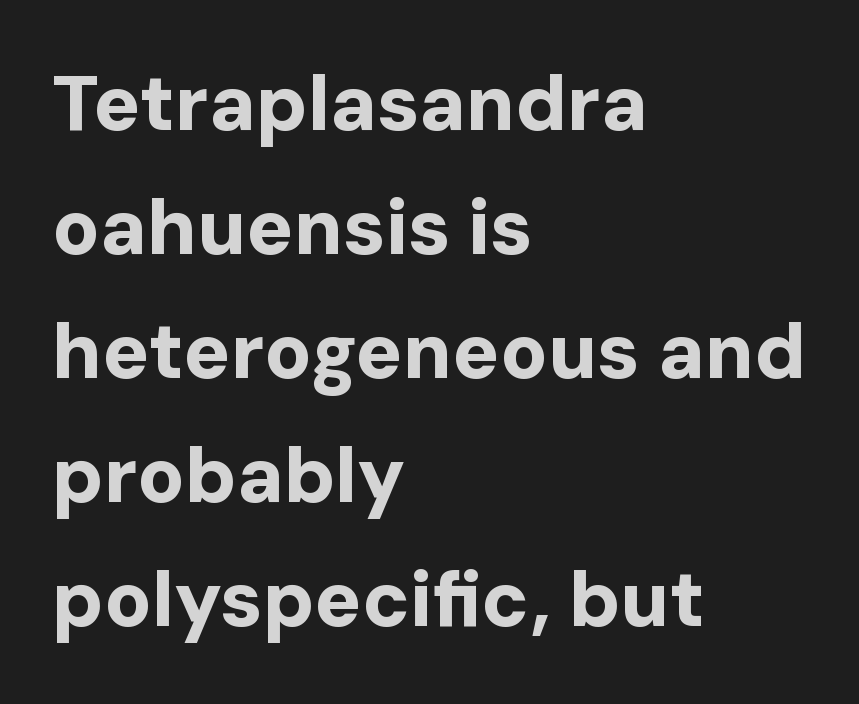
The image shows 78 px bold sans-serif type, upright; set left-aligned, normal line spacing (1.59x), normal letter spacing, not underlined; low stroke contrast and a medium x-height.
